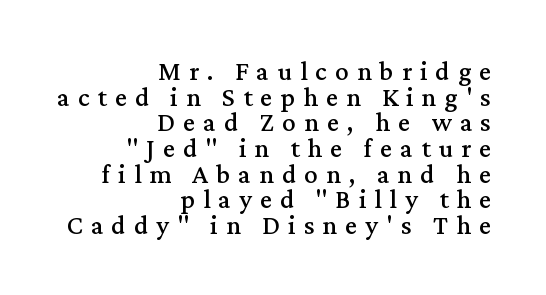
The image shows 27 px text type, upright; set right-aligned, tight line spacing (0.95x), unusually wide letter spacing (+0.3 em), not underlined.
